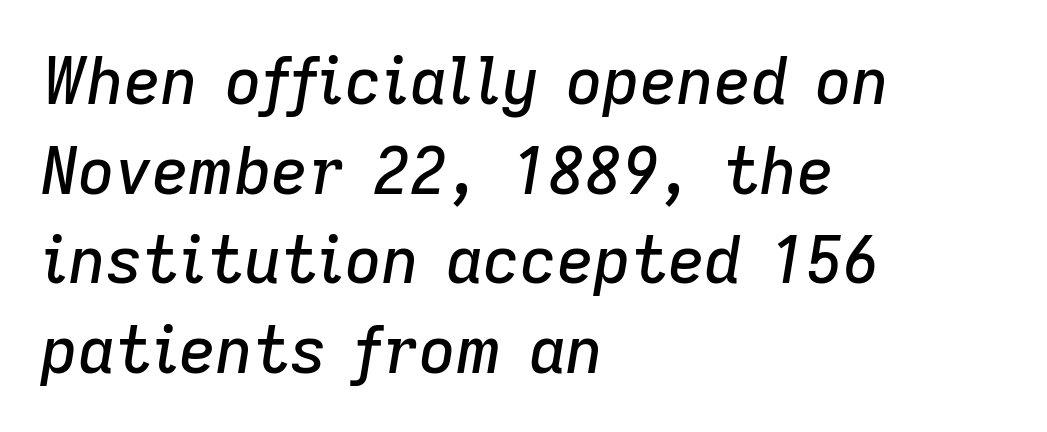
These lines were composed using italics. Does the leading feel generous? No, just average. This rendering leaves character spacing at its baseline value. Left-aligned paragraph, ragged on the right. Varying glyph widths throughout — classic text-font behaviour. Any mark beneath the type? The region is blank.
